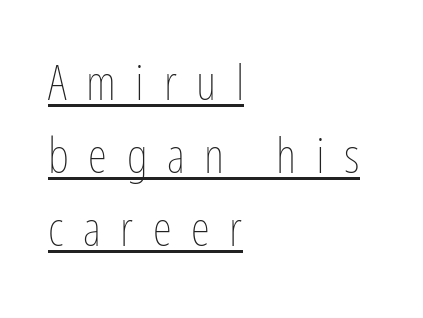
{"italic": "no", "bold": "no", "weight": "thin", "width": "condensed", "stroke_contrast": "low", "x_height": "medium", "monospaced": "no", "underline": "yes", "align": "left", "line_spacing": "normal", "line_spacing_ratio": 1.49, "letter_spacing": "wide", "letter_spacing_em": 0.4, "glyph_px": 49}
